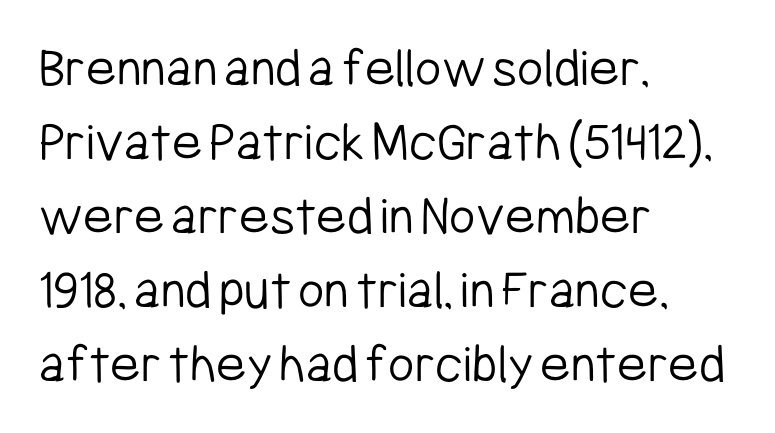
The zone under the glyphs is completely vacant. Do the letters lean? They stand straight. How would I describe the line gaps? Plain and ordinary. Unlike a traditional serif, this face leaves its strokes unadorned. Teacher's note: observe the even left margin — that is flush-left alignment.
